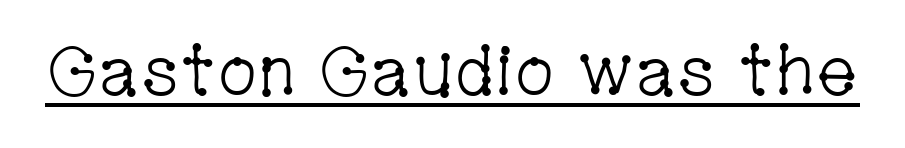
Glyph-to-glyph distance matches everyday printed text. The passage shown is typed in a proportional face where columns would drift. The rendering uses the underline text-decoration. Serifs: yes, visible at the terminals of the letterforms. Posture: upright roman.
